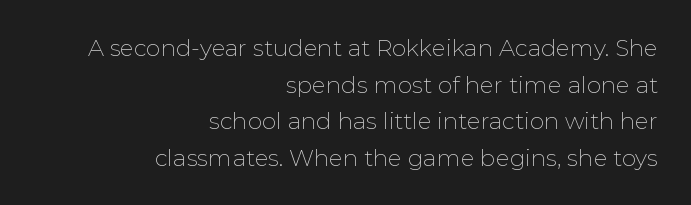
{"italic": "no", "bold": "no", "underline": "no", "align": "right", "line_spacing": "normal", "line_spacing_ratio": 1.59, "letter_spacing": "normal", "letter_spacing_em": 0.0, "glyph_px": 23}
